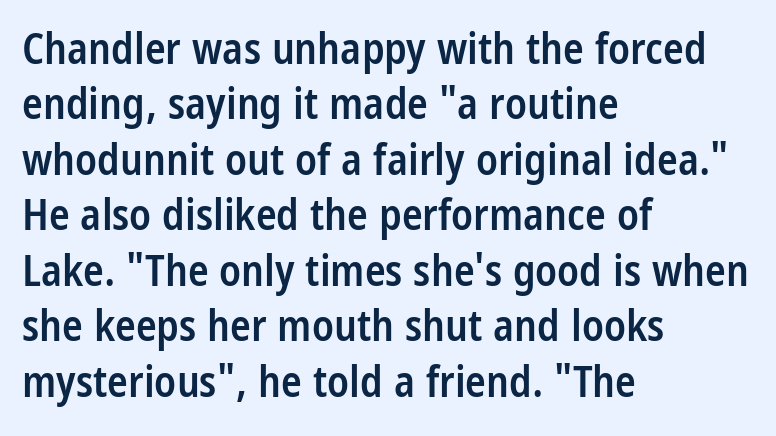
Leftover space on each line is placed entirely after the last word. The designer went with a sans here, leaving each stem footless. The typesetting leans somewhat heavy: a semibold. Letter spacing: default. These lines are rendered in a variable-pitch font.
